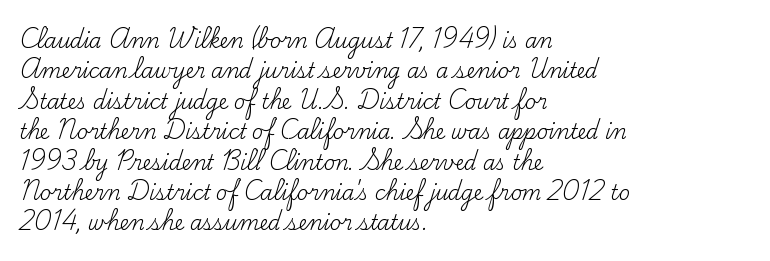
Q: Is the text bold? A: No.
Q: Is the text italic (slanted)? A: Yes.
Q: Is the text underlined? A: No.
Q: How is the paragraph aligned? A: Left-aligned.
Q: Is the spacing between letters normal or unusually wide? A: Normal.
Q: Is the spacing between lines tight, normal or loose? A: Normal.
